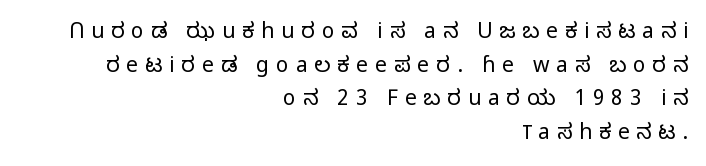
Q: Is the text bold? A: No.
Q: Is the text italic (slanted)? A: No, it is upright.
Q: Is the text underlined? A: No.
Q: How is the paragraph aligned? A: Right-aligned.
Q: Is the spacing between letters normal or unusually wide? A: Unusually wide.
Q: Is the spacing between lines tight, normal or loose? A: Normal.
